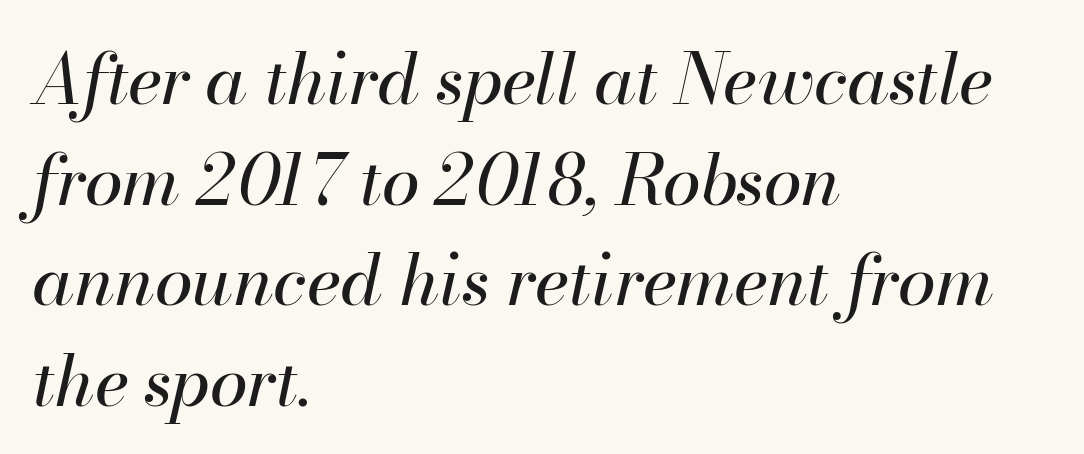
The image shows 69 px regular-weight type, italic (leaning right); set left-aligned, normal line spacing (1.46x), normal letter spacing, not underlined; high stroke contrast and a small x-height.
